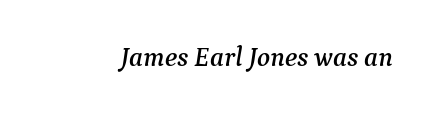
{"italic": "yes", "lean": "right", "slant_degrees": 9, "underline": "no", "letter_spacing": "normal", "letter_spacing_em": 0.0, "glyph_px": 27}
